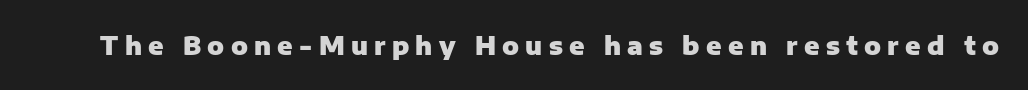
{"italic": "no", "bold": "yes", "underline": "no", "letter_spacing": "wide", "letter_spacing_em": 0.25, "glyph_px": 25}
